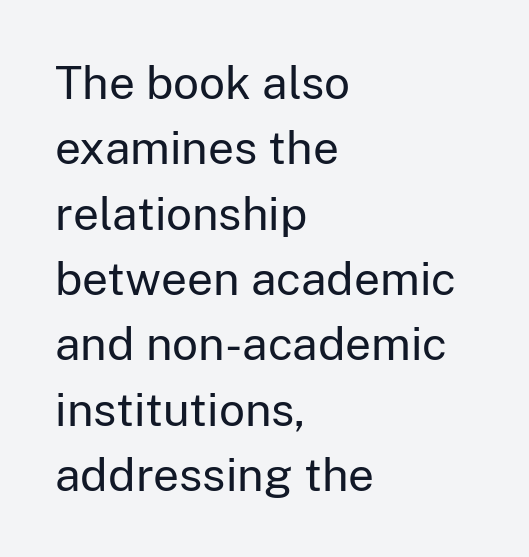
The image shows 46 px regular-weight sans-serif type, upright; set left-aligned, normal line spacing (1.42x), normal letter spacing, not underlined; low stroke contrast and a medium x-height.
